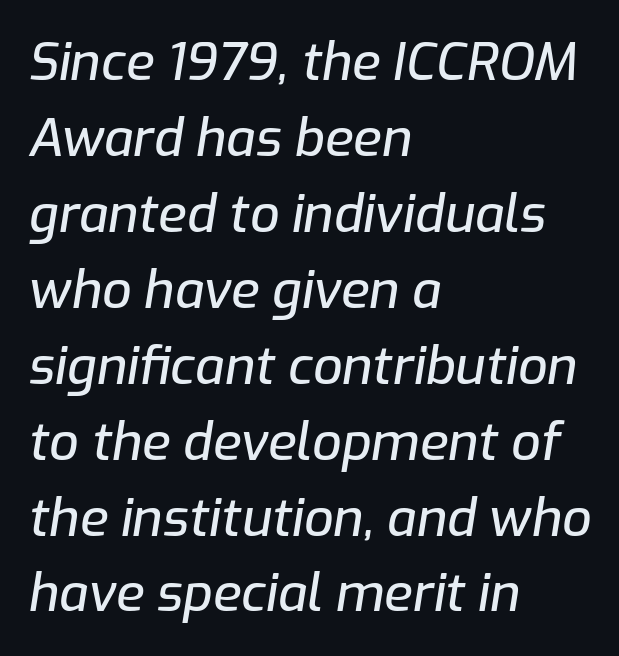
Q: Is the text italic (slanted)? A: Yes, it leans right by about 9 degrees.
Q: Is the text underlined? A: No.
Q: How is the paragraph aligned? A: Left-aligned.
Q: Is the spacing between letters normal or unusually wide? A: Normal.
Q: Is the spacing between lines tight, normal or loose? A: Normal.
Q: Width (condensed, normal, or wide)? A: Normal.
Q: Stroke contrast? A: Low.
Q: x-height? A: Medium.
Q: Monospaced? A: No.
